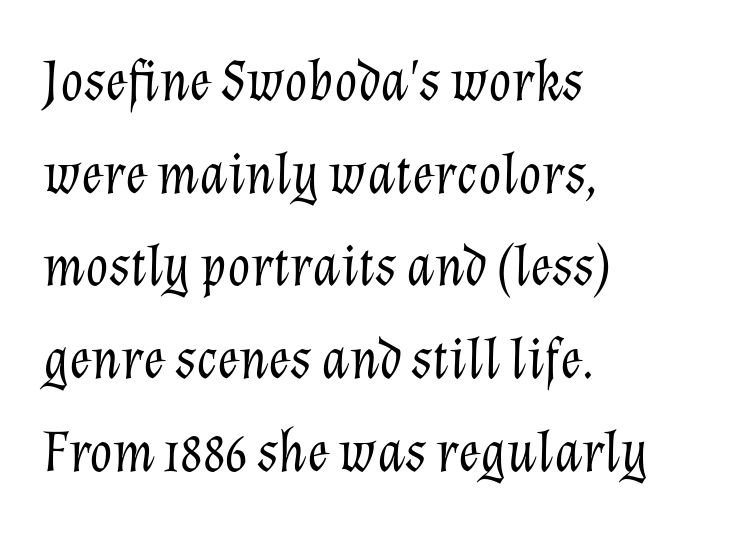
Q: Is the text bold? A: No.
Q: Is the text italic (slanted)? A: Yes, it leans right by about 12 degrees.
Q: Is the text underlined? A: No.
Q: How is the paragraph aligned? A: Left-aligned.
Q: Is the spacing between letters normal or unusually wide? A: Normal.
Q: Is the spacing between lines tight, normal or loose? A: Normal.
Q: Width (condensed, normal, or wide)? A: Normal.
Q: Stroke contrast? A: Low.
Q: x-height? A: Medium.
Q: Monospaced? A: No.
